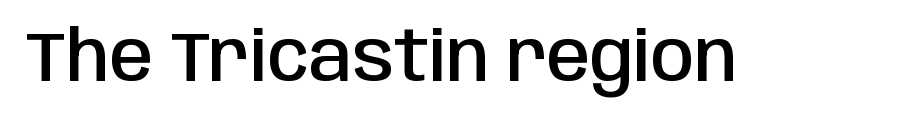
Q: Is the text bold? A: Semi-bold.
Q: Is the text italic (slanted)? A: No, it is upright.
Q: Is the typeface a serif or a sans-serif typeface? A: Sans-serif.
Q: Is the text underlined? A: No.
Q: Is the spacing between letters normal or unusually wide? A: Normal.
Q: Width (condensed, normal, or wide)? A: Condensed.
Q: Stroke contrast? A: Low.
Q: x-height? A: Large.
Q: Monospaced? A: No.
